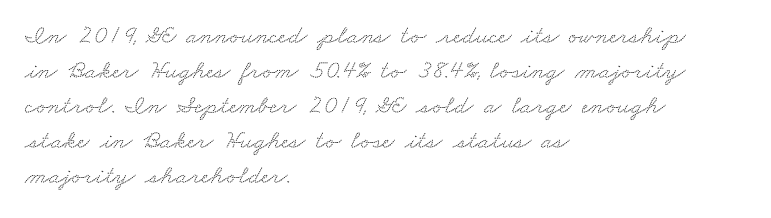
Q: Is the text underlined? A: No.
Q: How is the paragraph aligned? A: Left-aligned.
Q: Is the spacing between letters normal or unusually wide? A: Normal.
Q: Is the spacing between lines tight, normal or loose? A: Normal.
